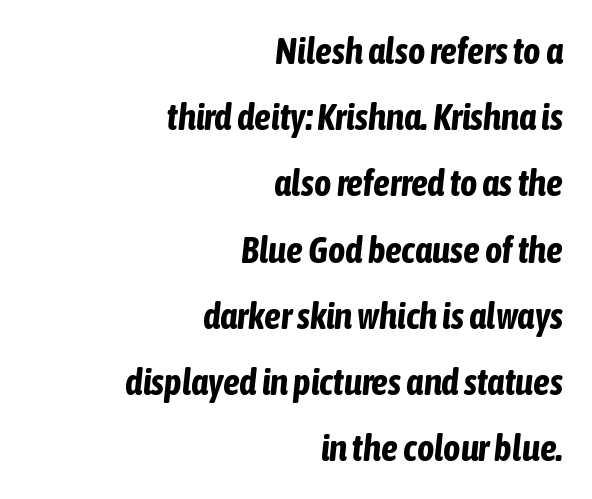
Inter-character spacing is left at the font's built-in metrics. Alignment: flush right. Is the type slanted? Yes — the strokes lean at a clear angle. Decoration check: the copy has no underline. You could not count columns in this text — the font is proportionally spaced.
